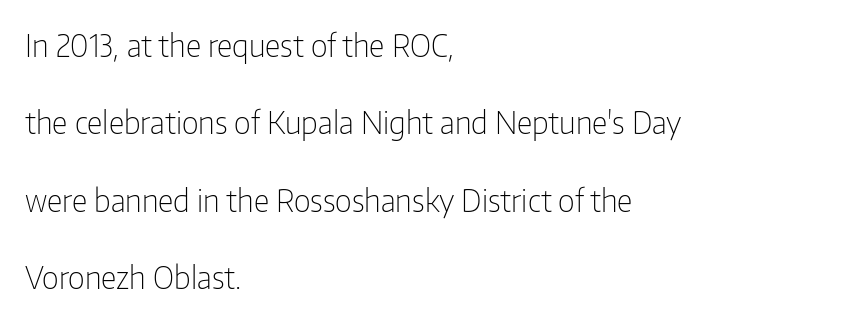
Q: Is the text bold? A: No.
Q: Is the text italic (slanted)? A: No, it is upright.
Q: Is the typeface a serif or a sans-serif typeface? A: Sans-serif.
Q: Is the text underlined? A: No.
Q: How is the paragraph aligned? A: Left-aligned.
Q: Is the spacing between letters normal or unusually wide? A: Normal.
Q: Is the spacing between lines tight, normal or loose? A: Loose.
Q: Width (condensed, normal, or wide)? A: Condensed.
Q: Stroke contrast? A: Low.
Q: x-height? A: Medium.
Q: Monospaced? A: No.
